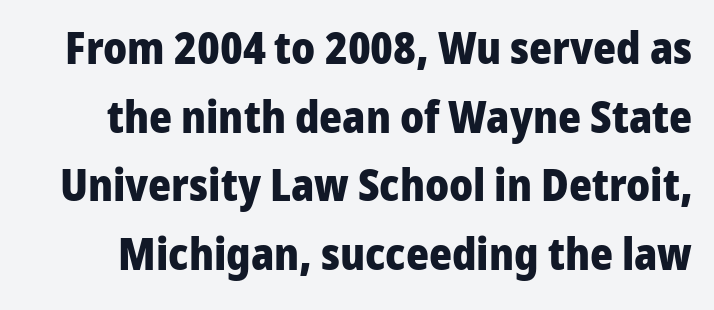
The image shows 44 px heavy sans-serif type, upright; set normal line spacing (1.56x), normal letter spacing, not underlined; low stroke contrast and a medium x-height.
